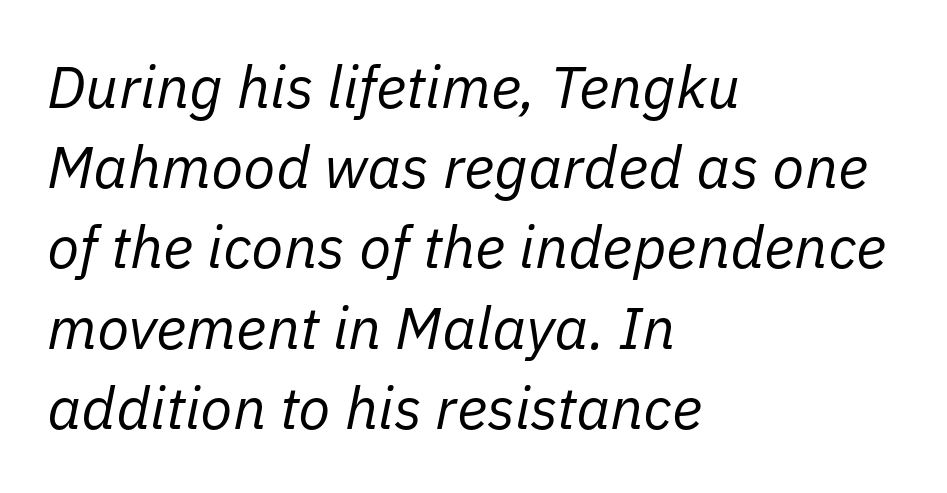
Q: Is the text bold? A: No.
Q: Is the text italic (slanted)? A: Yes, it leans right by about 11 degrees.
Q: Is the text underlined? A: No.
Q: How is the paragraph aligned? A: Left-aligned.
Q: Is the spacing between letters normal or unusually wide? A: Normal.
Q: Is the spacing between lines tight, normal or loose? A: Normal.
Q: Width (condensed, normal, or wide)? A: Normal.
Q: Stroke contrast? A: Low.
Q: x-height? A: Medium.
Q: Monospaced? A: No.
